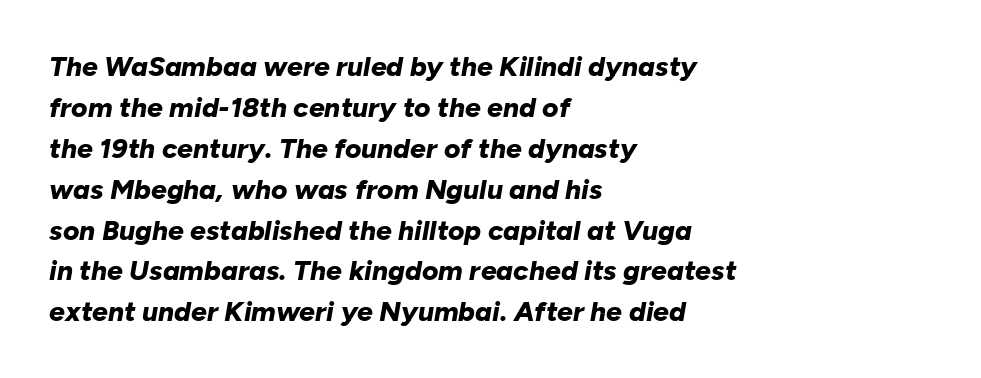
{"italic": "yes", "lean": "right", "slant_degrees": 10, "bold": "yes", "weight": "bold", "width": "normal", "stroke_contrast": "low", "x_height": "medium", "monospaced": "no", "underline": "no", "align": "left", "line_spacing": "normal", "line_spacing_ratio": 1.46, "letter_spacing": "normal", "letter_spacing_em": 0.0, "glyph_px": 28}
